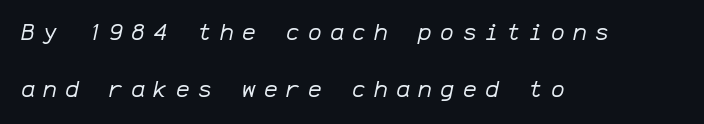
{"italic": "yes", "lean": "right", "slant_degrees": 12, "bold": "no", "underline": "no", "align": "left", "line_spacing": "loose", "line_spacing_ratio": 2.48, "letter_spacing": "wide", "letter_spacing_em": 0.36, "glyph_px": 23}
